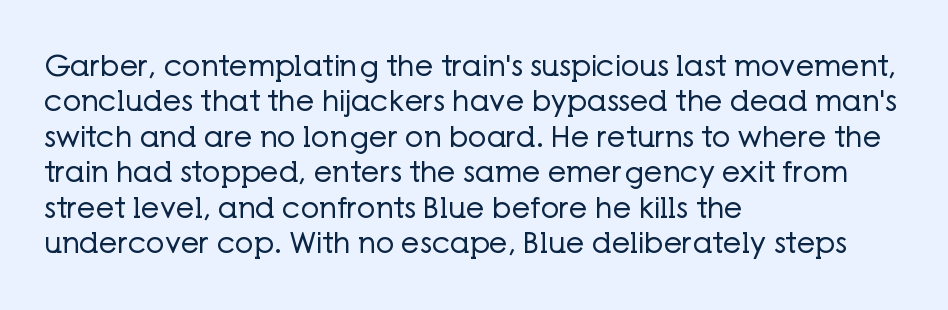
The image shows 29 px regular-weight sans-serif type, upright; set left-aligned, line spacing 1.22x, normal letter spacing, not underlined; low stroke contrast and a medium x-height.
